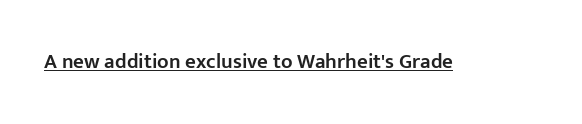
{"italic": "no", "bold": "semi", "underline": "yes", "letter_spacing": "normal", "letter_spacing_em": 0.0, "glyph_px": 21}
